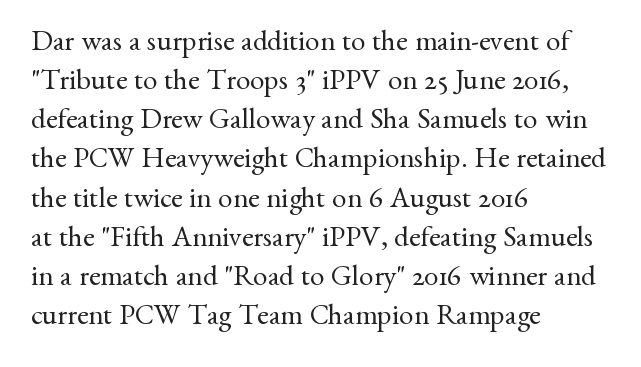
The image shows 29 px regular-weight serif type, upright; set left-aligned, normal line spacing (1.35x), normal letter spacing, not underlined; medium stroke contrast and a small x-height.
